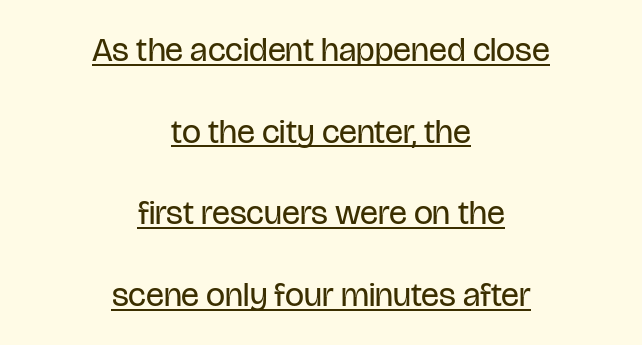
The image shows 34 px regular-weight, condensed sans-serif type, upright; set centered, loose line spacing (2.4x), normal letter spacing, underlined; low stroke contrast and a large x-height.
